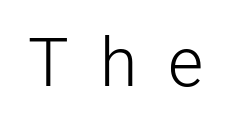
{"serif": "no", "italic": "no", "bold": "no", "weight": "light", "width": "normal", "stroke_contrast": "low", "x_height": "medium", "monospaced": "no", "underline": "no", "letter_spacing": "wide", "letter_spacing_em": 0.45, "glyph_px": 68}
